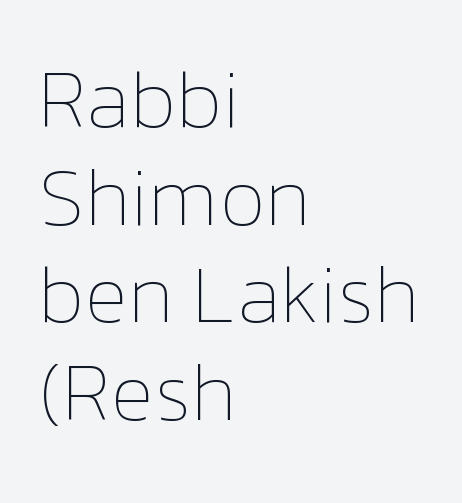
Vertical strokes here are truly vertical. This sample is left-justified, so line endings fall wherever the words run out. This reads as an unemphasized weight, regular at the heaviest. The words here are not underlined.
